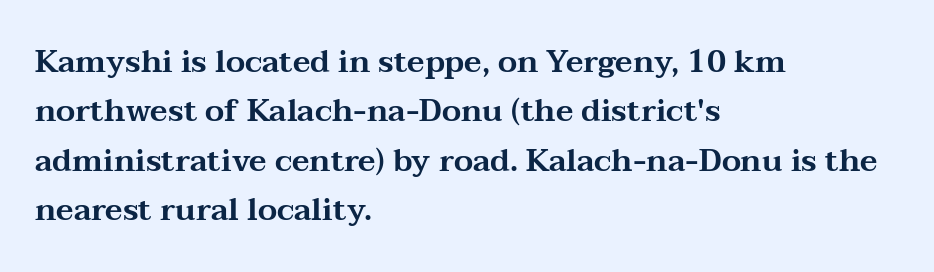
The image shows 31 px wide serif type, upright; set left-aligned, normal line spacing (1.59x), normal letter spacing, not underlined; medium stroke contrast and a medium x-height.
